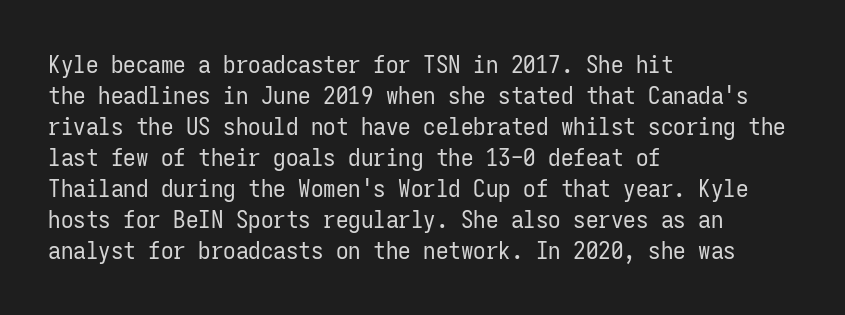
{"italic": "no", "bold": "no", "underline": "no", "align": "left", "line_spacing_ratio": 1.24, "letter_spacing": "normal", "letter_spacing_em": 0.0, "glyph_px": 25}
